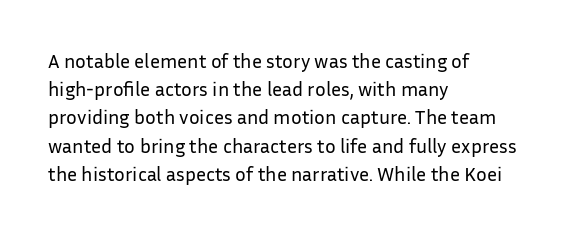
Nobody drew a line under any word here. When letters stand straight like this, we call the style roman or upright. The lines sit at an ordinary, default distance from one another. Summary of weight: not heavy and not bold.
